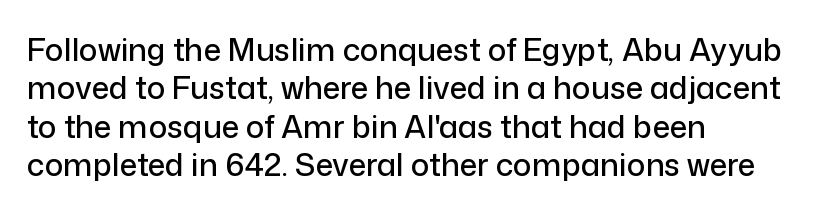
The image shows 31 px sans-serif type, upright; set left-aligned, line spacing 1.24x, normal letter spacing, not underlined; low stroke contrast and a medium x-height.
